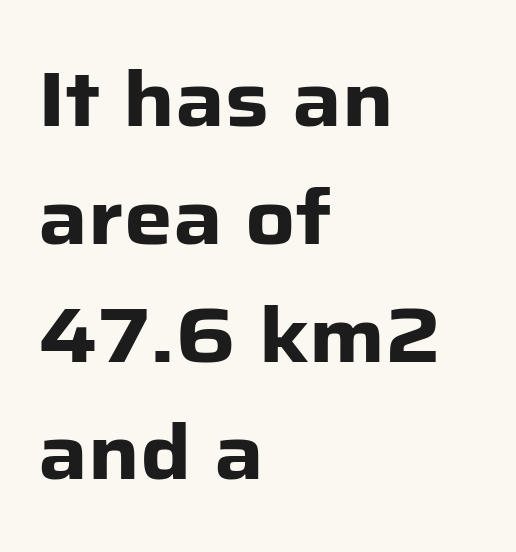
The image shows 77 px heavy sans-serif type, upright; set left-aligned, normal line spacing (1.53x), normal letter spacing, not underlined; low stroke contrast and a medium x-height.
